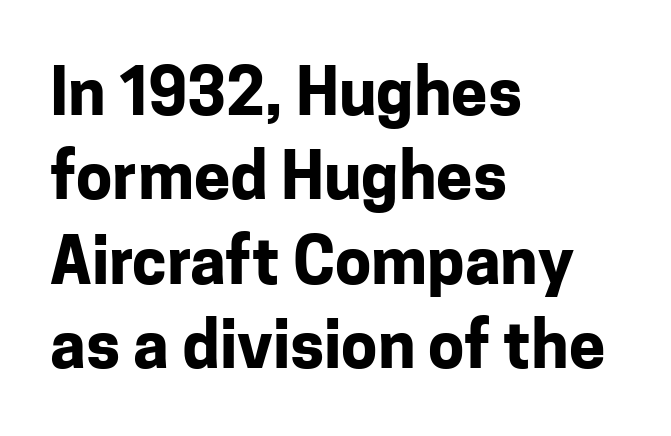
{"serif": "no", "italic": "no", "bold": "yes", "weight": "bold", "width": "normal", "stroke_contrast": "low", "x_height": "medium", "monospaced": "no", "underline": "no", "align": "left", "line_spacing": "normal", "line_spacing_ratio": 1.3, "letter_spacing": "normal", "letter_spacing_em": 0.0, "glyph_px": 65}
